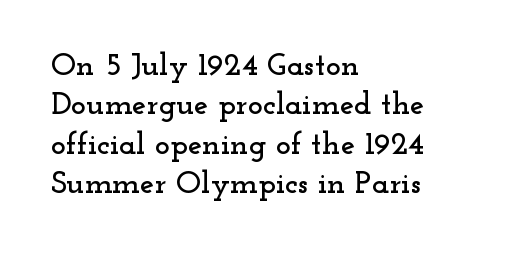
The image shows 32 px wide serif type, upright; set left-aligned, line spacing 1.23x, normal letter spacing, not underlined; low stroke contrast and a small x-height.
